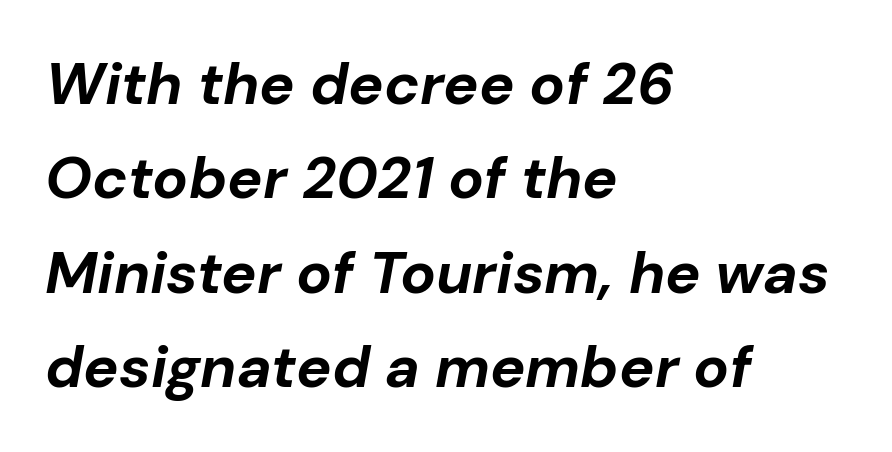
Think of a printed novel: that variable character pitch is what you see here. The type is set solid horizontally, with unmodified tracking. The typography opts for an oblique posture over an upright one. Line beginnings align vertically; line endings do not. Students, observe: this is what conventionally led text looks like.
